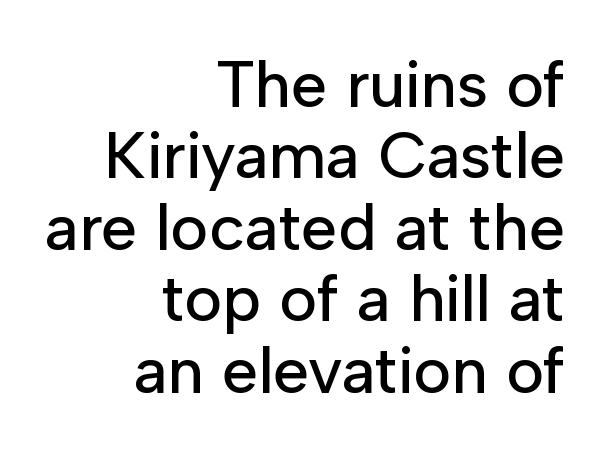
The image shows 65 px sans-serif type, upright; set right-aligned, tight line spacing (1.1x), normal letter spacing, not underlined; low stroke contrast and a medium x-height.
